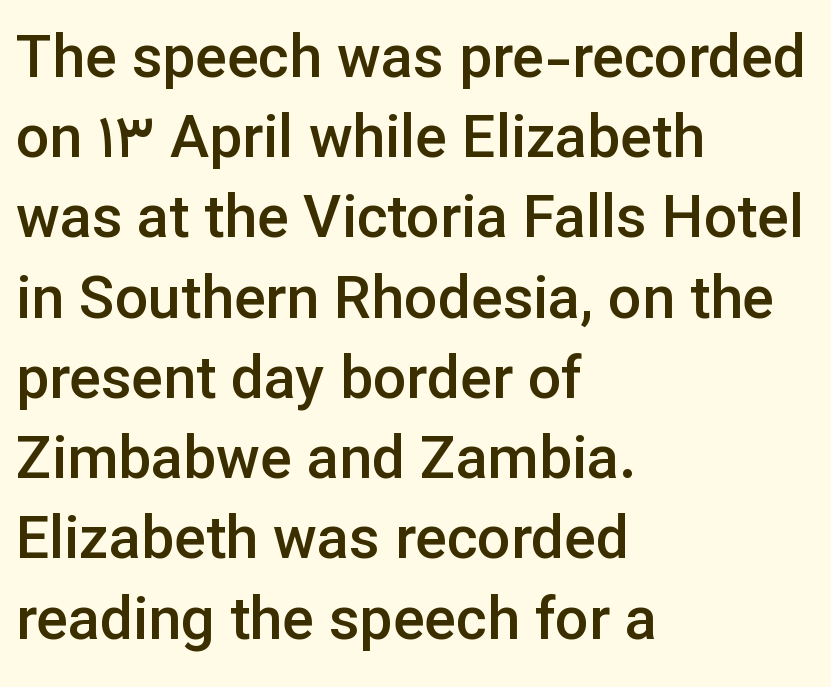
Q: Is the text bold? A: Semi-bold.
Q: Is the text italic (slanted)? A: No, it is upright.
Q: Is the typeface a serif or a sans-serif typeface? A: Sans-serif.
Q: Is the text underlined? A: No.
Q: How is the paragraph aligned? A: Left-aligned.
Q: Is the spacing between letters normal or unusually wide? A: Normal.
Q: Is the spacing between lines tight, normal or loose? A: Normal.
Q: Width (condensed, normal, or wide)? A: Normal.
Q: Stroke contrast? A: Low.
Q: x-height? A: Medium.
Q: Monospaced? A: No.
